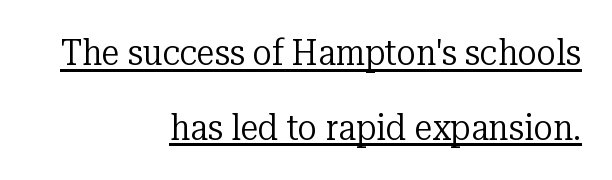
The image shows 36 px regular-weight serif type, upright; set right-aligned, loose line spacing (2.07x), normal letter spacing, underlined; low stroke contrast and a medium x-height.
